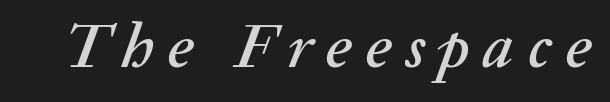
{"italic": "yes", "lean": "right", "slant_degrees": 20, "width": "normal", "stroke_contrast": "medium", "x_height": "medium", "monospaced": "no", "underline": "no", "letter_spacing": "wide", "letter_spacing_em": 0.22, "glyph_px": 63}
